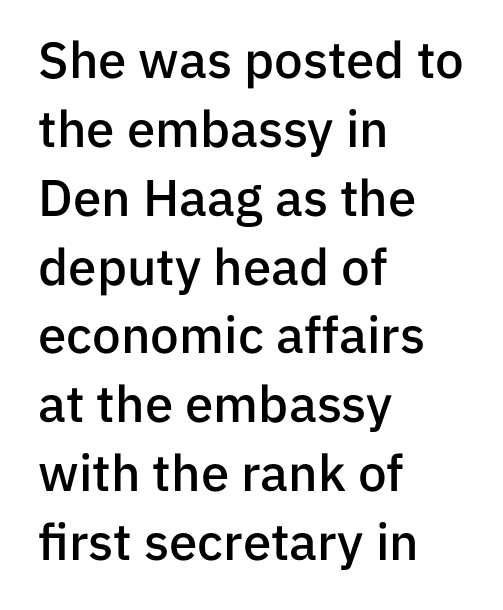
The image shows 51 px semibold sans-serif type, upright; set left-aligned, normal line spacing (1.35x), normal letter spacing, not underlined; low stroke contrast and a medium x-height.
